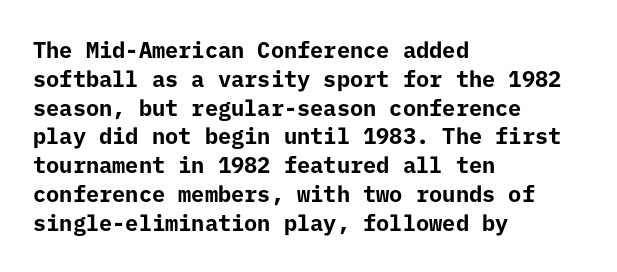
The rows are spaced the way most documents space them. Its strokes are broad and dark, the hallmark of bold type. Posture: upright roman. A bare baseline throughout the passage.
